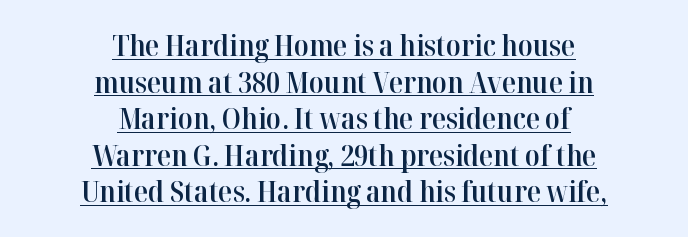
Q: Is the text bold? A: Semi-bold.
Q: Is the text italic (slanted)? A: No, it is upright.
Q: Is the typeface a serif or a sans-serif typeface? A: Serif.
Q: Is the text underlined? A: Yes.
Q: How is the paragraph aligned? A: Centered.
Q: Is the spacing between letters normal or unusually wide? A: Normal.
Q: Is the spacing between lines tight, normal or loose? A: Normal.
Q: Width (condensed, normal, or wide)? A: Normal.
Q: Stroke contrast? A: High.
Q: x-height? A: Medium.
Q: Monospaced? A: No.
